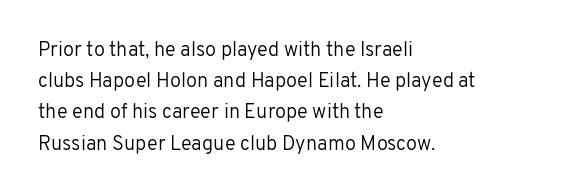
Between one letter and the next there's only the usual sliver of space. Letters rest on an invisible, unmarked baseline. Does the copy run flush right? No — it runs flush left. Nothing heavy about these letters — not bold at all.
